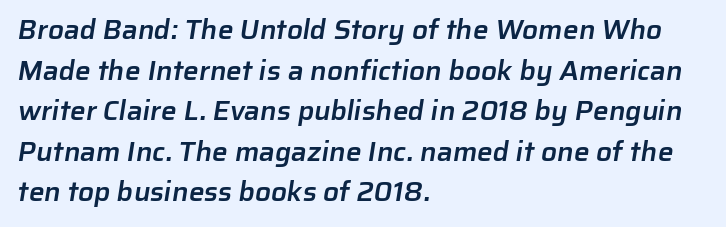
The image shows 28 px semibold sans-serif type; set left-aligned, normal line spacing (1.45x), normal letter spacing, not underlined; low stroke contrast and a medium x-height.
